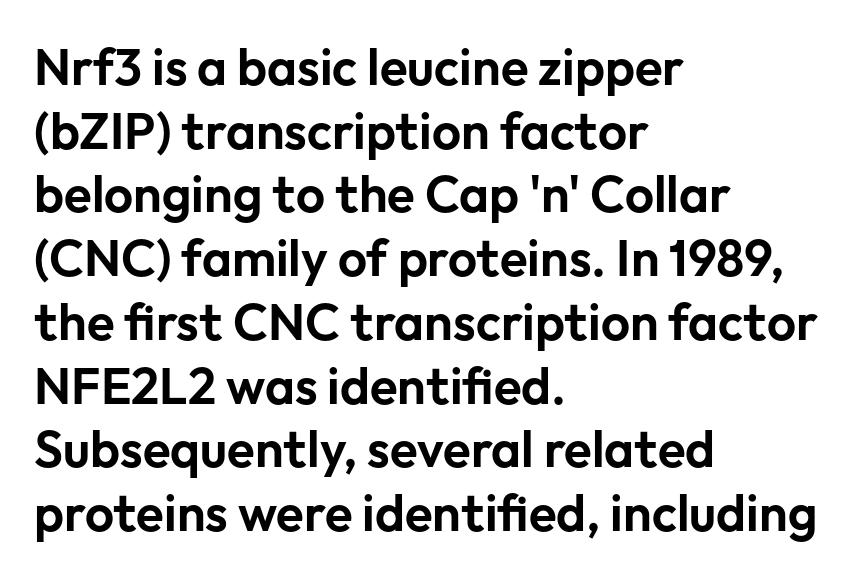
{"serif": "no", "italic": "no", "width": "normal", "stroke_contrast": "low", "x_height": "medium", "monospaced": "no", "underline": "no", "align": "left", "line_spacing": "normal", "line_spacing_ratio": 1.25, "letter_spacing": "normal", "letter_spacing_em": 0.0, "glyph_px": 51}
